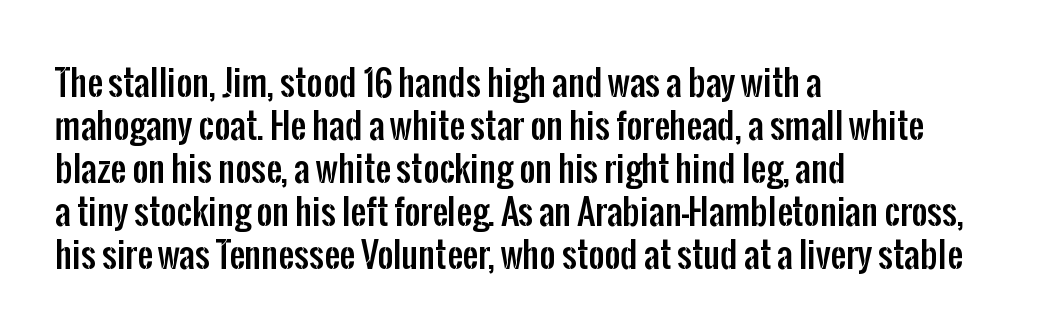
Casual observation: everything's shoved over to the left. The strip under each line holds only bare page. Stroke terminals: plain, sans-serif. Vertical strokes here are truly vertical.
